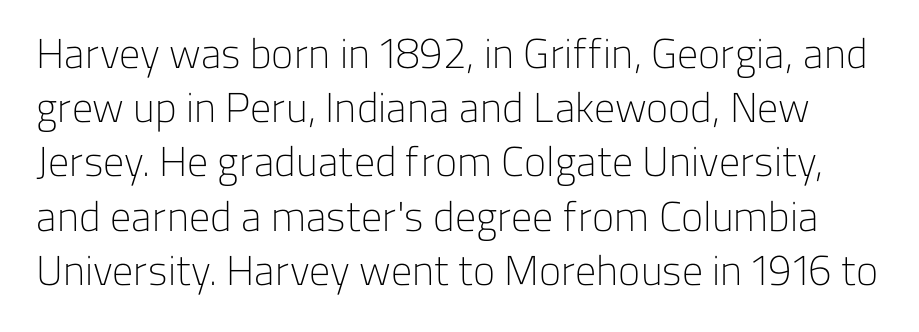
Is there much room between lines? A standard amount, neither cramped nor airy. The letterforms sit shoulder to shoulder at normal distance. The passage shown is typed in a proportional face where columns would drift. Beneath every word, the page is bare.
